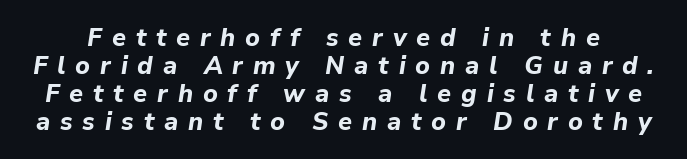
{"italic": "yes", "lean": "right", "slant_degrees": 9, "bold": "yes", "underline": "no", "line_spacing": "tight", "line_spacing_ratio": 1.12, "letter_spacing": "wide", "letter_spacing_em": 0.39, "glyph_px": 25}
